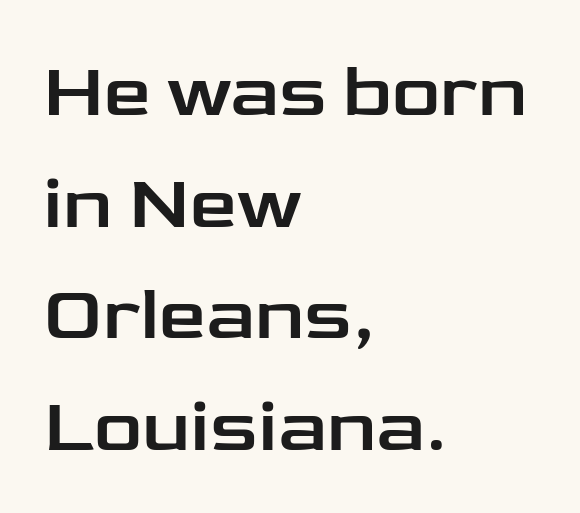
Nope, no serifs anywhere on these letters. The baseline area is clear. If you measured baseline to baseline, you'd find a middling distance. This sample uses an upright cut, with every glyph sitting square on the baseline. The tracking reads as untouched default to a designer's eye. Spacing verdict: proportional, widths tailored to each character.
